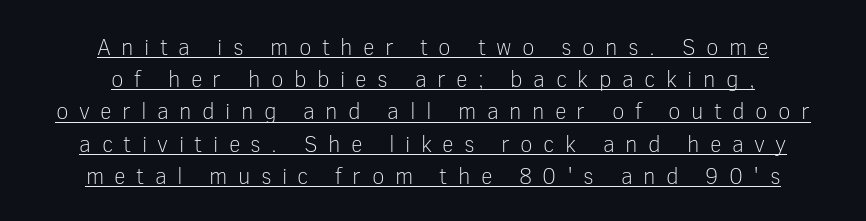
The image shows 23 px text type, upright; set centered, normal line spacing (1.4x), unusually wide letter spacing (+0.45 em), underlined.
